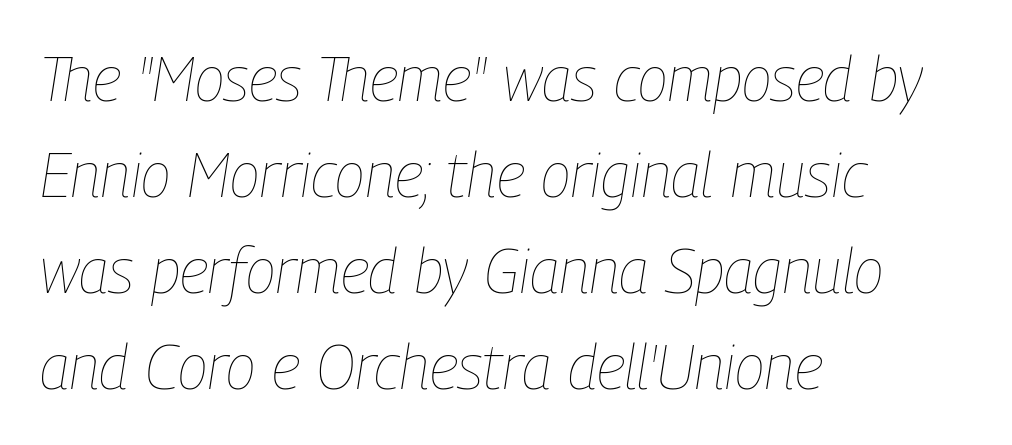
The image shows 62 px thin, condensed type, italic (leaning right); set left-aligned, normal line spacing (1.55x), normal letter spacing, not underlined; low stroke contrast and a medium x-height.
